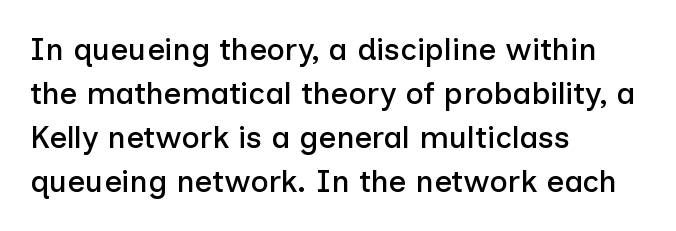
The image shows 31 px sans-serif type, upright; set left-aligned, normal line spacing (1.42x), normal letter spacing, not underlined; low stroke contrast and a medium x-height.
